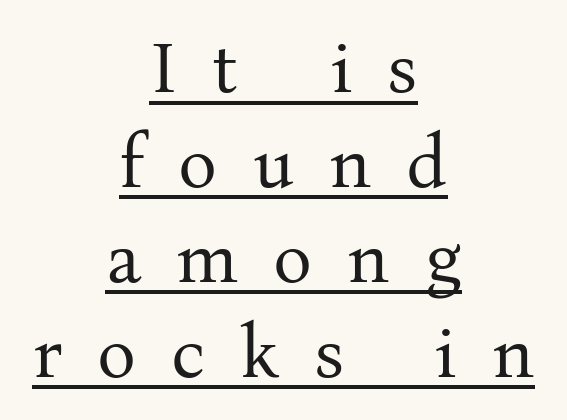
Q: Is the text bold? A: No.
Q: Is the text italic (slanted)? A: No, it is upright.
Q: Is the typeface a serif or a sans-serif typeface? A: Serif.
Q: Is the text underlined? A: Yes.
Q: How is the paragraph aligned? A: Centered.
Q: Is the spacing between letters normal or unusually wide? A: Unusually wide.
Q: Is the spacing between lines tight, normal or loose? A: Normal.
Q: Width (condensed, normal, or wide)? A: Normal.
Q: Stroke contrast? A: Medium.
Q: x-height? A: Medium.
Q: Monospaced? A: No.
